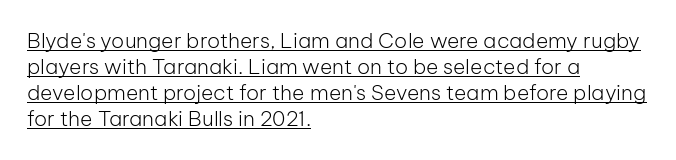
The image shows 21 px text type, upright; set left-aligned, line spacing 1.24x, normal letter spacing, underlined.
